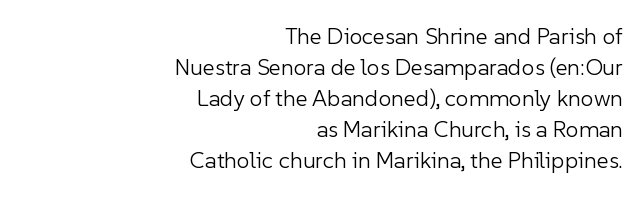
Evenly set lines give the paragraph a standard silhouette. Is this a heavy cut? Hardly; it is regular or lighter. Default kerning and tracking; the words read as compact shapes. The lettering holds an erect, upright posture throughout. The baseline area is clear.
